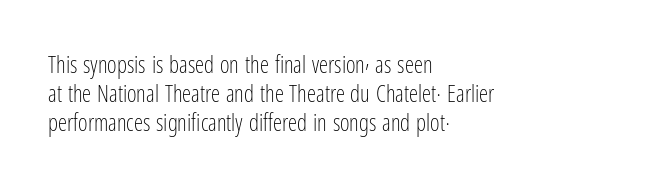
The image shows 23 px text type, upright; set left-aligned, normal line spacing (1.26x), normal letter spacing, not underlined.
